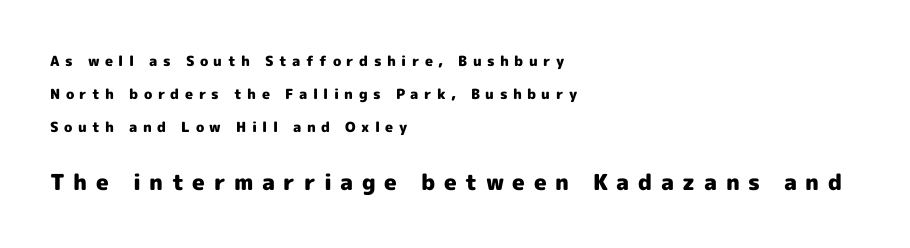
{"italic": "no", "bold": "yes", "underline": "no", "align": "left", "line_spacing": "loose", "line_spacing_ratio": 2.34, "letter_spacing": "wide", "letter_spacing_em": 0.39, "larger_block": "second", "size_ratio": 1.57, "glyph_px": 22}
